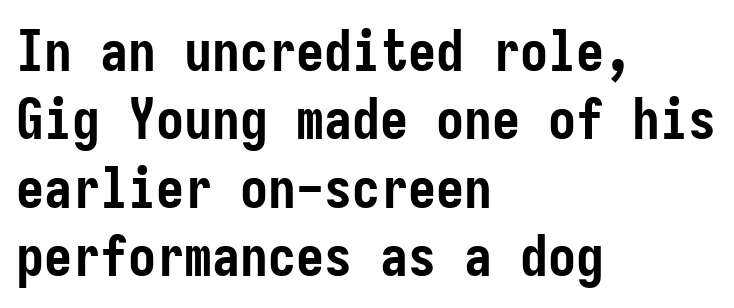
{"serif": "no", "italic": "no", "bold": "yes", "weight": "semibold", "width": "condensed", "stroke_contrast": "low", "x_height": "medium", "underline": "no", "align": "left", "line_spacing_ratio": 1.22, "letter_spacing": "normal", "letter_spacing_em": 0.0, "glyph_px": 56}
